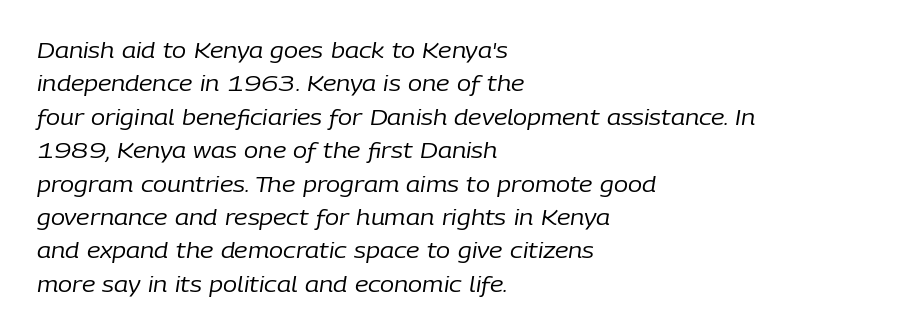
{"italic": "yes", "lean": "right", "slant_degrees": 9, "bold": "no", "underline": "no", "align": "left", "line_spacing": "normal", "line_spacing_ratio": 1.59, "letter_spacing": "normal", "letter_spacing_em": 0.0, "glyph_px": 21}
